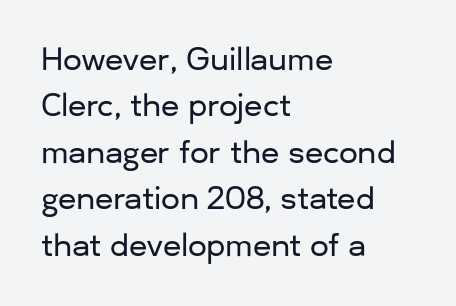
The words here are not underlined. The typography opts for an upright posture over an oblique one. What's the leading like? Ordinary, nothing unusual. A typesetter would call this proportional, since set widths differ per character.
